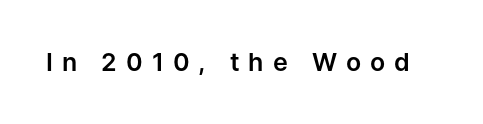
Q: Is the text italic (slanted)? A: No, it is upright.
Q: Is the text underlined? A: No.
Q: Is the spacing between letters normal or unusually wide? A: Unusually wide.
